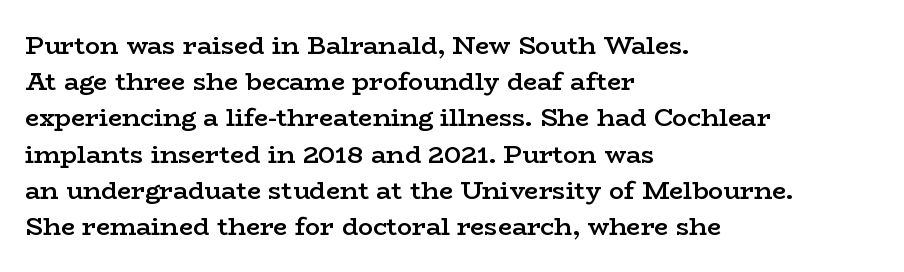
The image shows 25 px text type, upright; set left-aligned, normal line spacing (1.45x), normal letter spacing, not underlined.
